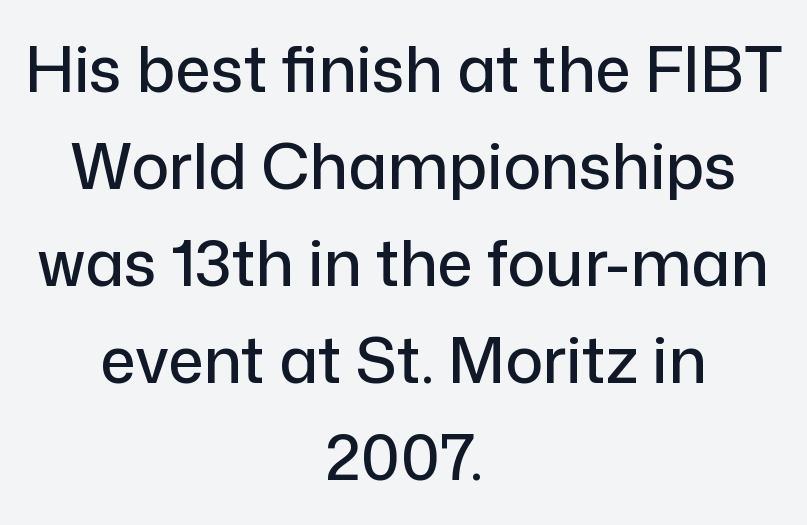
The image shows 63 px sans-serif type, upright; set centered, normal line spacing (1.54x), normal letter spacing, not underlined; low stroke contrast and a medium x-height.
